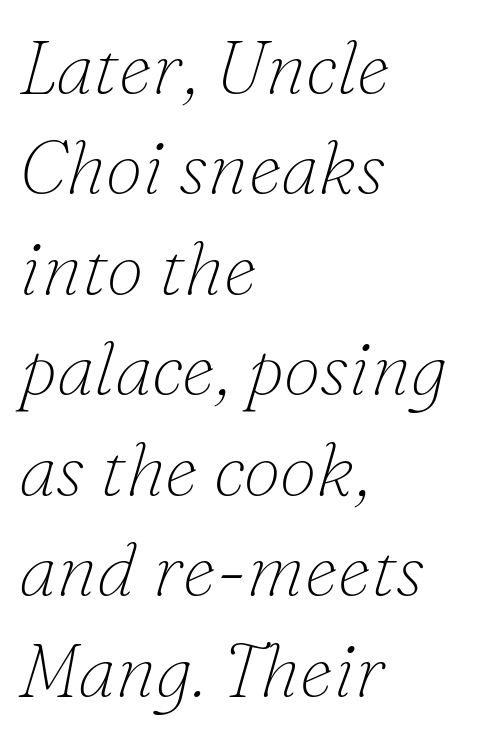
Q: Is the text bold? A: No.
Q: Is the text italic (slanted)? A: Yes, it leans right by about 16 degrees.
Q: Is the typeface a serif or a sans-serif typeface? A: Serif.
Q: Is the text underlined? A: No.
Q: How is the paragraph aligned? A: Left-aligned.
Q: Is the spacing between letters normal or unusually wide? A: Normal.
Q: Is the spacing between lines tight, normal or loose? A: Normal.
Q: Width (condensed, normal, or wide)? A: Normal.
Q: Stroke contrast? A: Low.
Q: x-height? A: Small.
Q: Monospaced? A: No.
